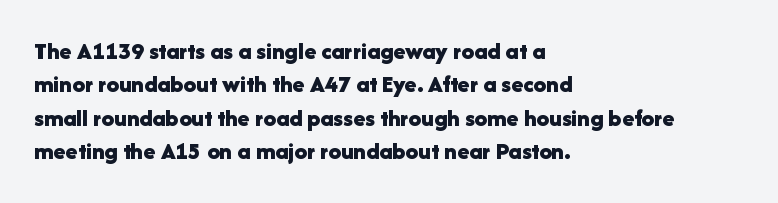
Q: Is the text bold? A: Yes.
Q: Is the text italic (slanted)? A: No, it is upright.
Q: Is the text underlined? A: No.
Q: How is the paragraph aligned? A: Left-aligned.
Q: Is the spacing between letters normal or unusually wide? A: Normal.
Q: Is the spacing between lines tight, normal or loose? A: Normal.
